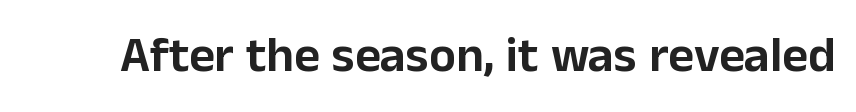
Q: Is the text italic (slanted)? A: No, it is upright.
Q: Is the typeface a serif or a sans-serif typeface? A: Sans-serif.
Q: Is the text underlined? A: No.
Q: Is the spacing between letters normal or unusually wide? A: Normal.
Q: Width (condensed, normal, or wide)? A: Normal.
Q: Stroke contrast? A: Low.
Q: x-height? A: Medium.
Q: Monospaced? A: No.
